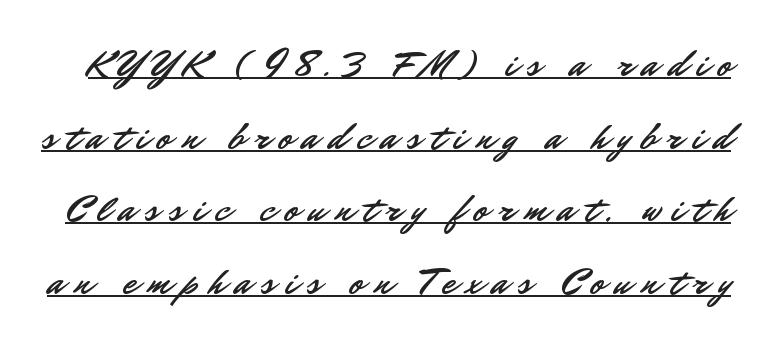
Q: Is the text italic (slanted)? A: Yes.
Q: Is the typeface a serif or a sans-serif typeface? A: Sans-serif.
Q: Is the text underlined? A: Yes.
Q: Is the spacing between letters normal or unusually wide? A: Unusually wide.
Q: Is the spacing between lines tight, normal or loose? A: Loose.
Q: Width (condensed, normal, or wide)? A: Normal.
Q: Stroke contrast? A: Low.
Q: x-height? A: Small.
Q: Monospaced? A: No.
